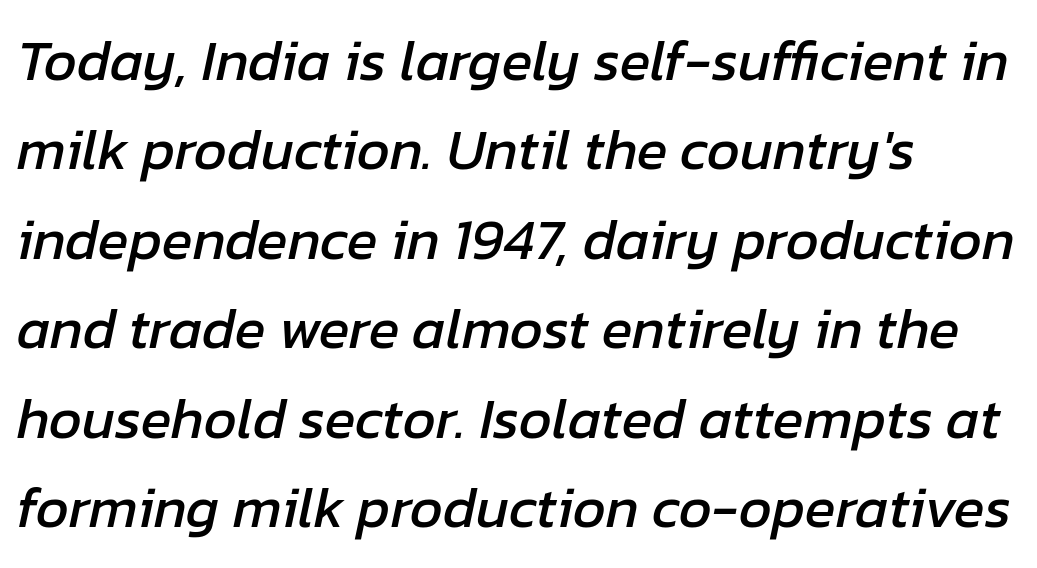
The lettering tilts uniformly, giving the passage an italic look. Unmarked baselines from the first word to the last. Casual observation: everything's shoved over to the left. A typesetter would call this proportional, since set widths differ per character.
